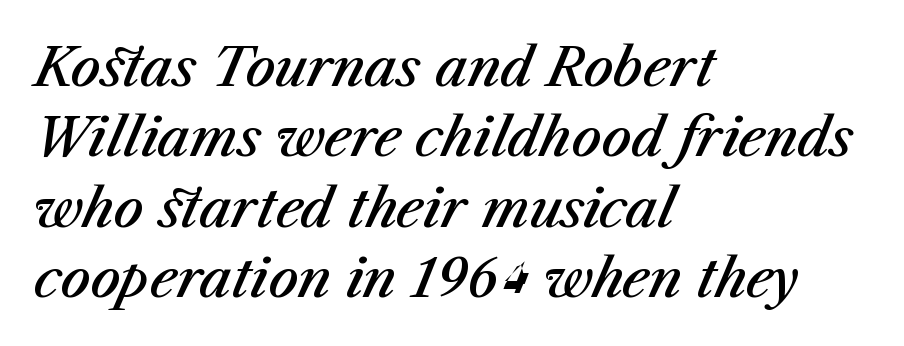
Q: Is the text bold? A: Semi-bold.
Q: Is the text italic (slanted)? A: Yes, it leans right by about 23 degrees.
Q: Is the text underlined? A: No.
Q: How is the paragraph aligned? A: Left-aligned.
Q: Is the spacing between letters normal or unusually wide? A: Normal.
Q: Is the spacing between lines tight, normal or loose? A: Normal.
Q: Width (condensed, normal, or wide)? A: Normal.
Q: Stroke contrast? A: Medium.
Q: x-height? A: Medium.
Q: Monospaced? A: No.
